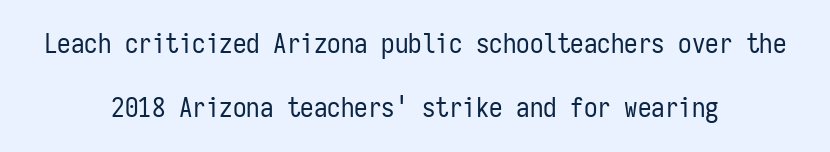
{"italic": "no", "bold": "no", "underline": "no", "align": "center", "line_spacing": "loose", "line_spacing_ratio": 2.38, "letter_spacing": "normal", "letter_spacing_em": 0.0, "glyph_px": 27}
